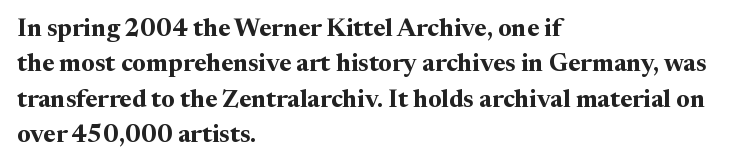
The image shows 25 px bold type, upright; set left-aligned, normal line spacing (1.42x), normal letter spacing, not underlined.
